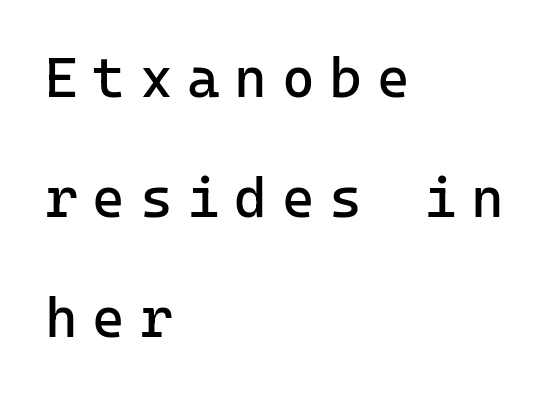
The image shows 56 px regular-weight sans-serif type, upright, monospaced; set left-aligned, loose line spacing (2.14x), unusually wide letter spacing (+0.26 em), not underlined; low stroke contrast and a medium x-height.
